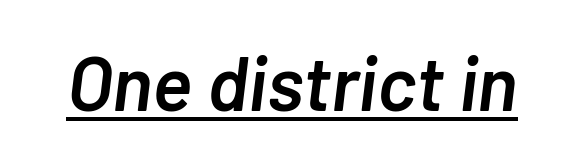
{"italic": "yes", "lean": "right", "slant_degrees": 7, "bold": "semi", "weight": "semibold", "width": "normal", "stroke_contrast": "low", "x_height": "medium", "monospaced": "no", "underline": "yes", "letter_spacing": "normal", "letter_spacing_em": 0.0, "glyph_px": 76}
